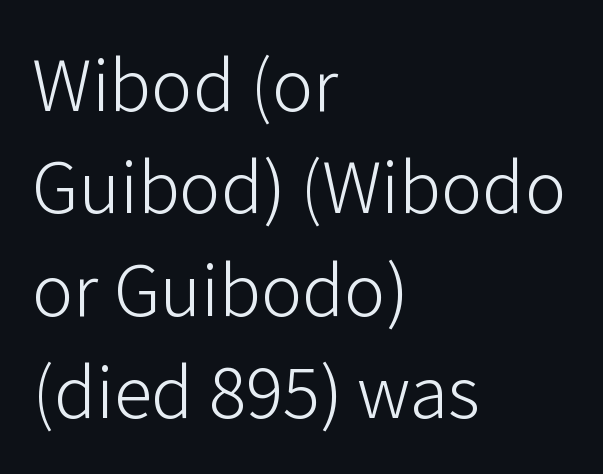
The image shows 77 px light sans-serif type, upright; set left-aligned, normal line spacing (1.33x), normal letter spacing, not underlined; low stroke contrast and a medium x-height.
